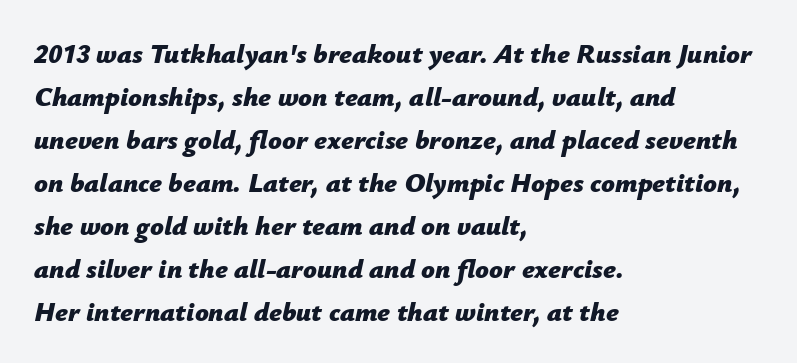
{"italic": "yes", "lean": "right", "slant_degrees": 12, "bold": "yes", "underline": "no", "align": "left", "line_spacing": "normal", "line_spacing_ratio": 1.59, "letter_spacing": "normal", "letter_spacing_em": 0.0, "glyph_px": 27}
